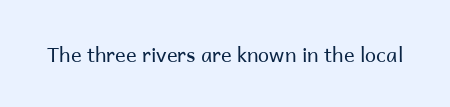
{"italic": "no", "bold": "no", "underline": "no", "letter_spacing": "normal", "letter_spacing_em": 0.0, "glyph_px": 20}
